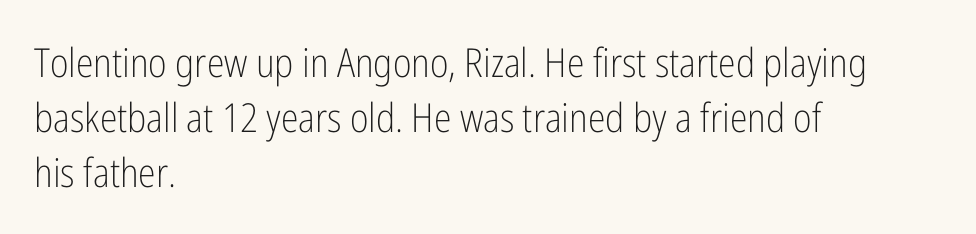
Q: Is the text bold? A: No.
Q: Is the text italic (slanted)? A: No, it is upright.
Q: Is the typeface a serif or a sans-serif typeface? A: Sans-serif.
Q: Is the text underlined? A: No.
Q: How is the paragraph aligned? A: Left-aligned.
Q: Is the spacing between letters normal or unusually wide? A: Normal.
Q: Is the spacing between lines tight, normal or loose? A: Normal.
Q: Width (condensed, normal, or wide)? A: Condensed.
Q: Stroke contrast? A: Low.
Q: x-height? A: Medium.
Q: Monospaced? A: No.
